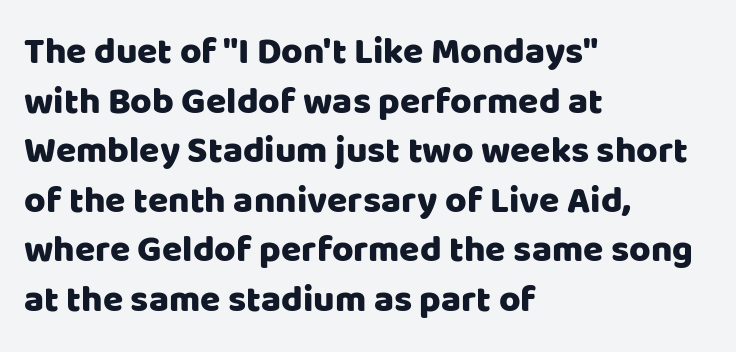
Q: Is the text italic (slanted)? A: No, it is upright.
Q: Is the typeface a serif or a sans-serif typeface? A: Sans-serif.
Q: Is the text underlined? A: No.
Q: How is the paragraph aligned? A: Left-aligned.
Q: Is the spacing between letters normal or unusually wide? A: Normal.
Q: Is the spacing between lines tight, normal or loose? A: Normal.
Q: Width (condensed, normal, or wide)? A: Normal.
Q: Stroke contrast? A: Low.
Q: x-height? A: Large.
Q: Monospaced? A: No.
